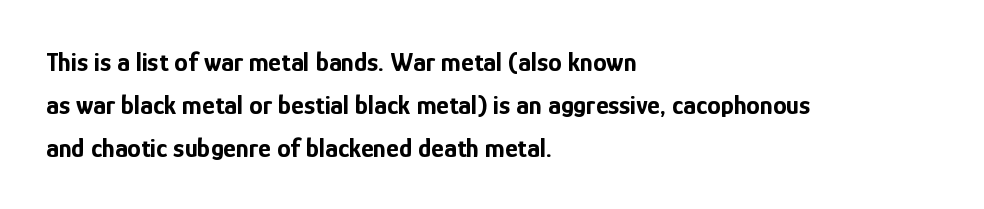
Typesetter's note: full bold, strokes at maximum text heaviness. Quick note: interline space is typical. Compared with a centered layout, this one pins lines to the left instead. Tall strokes in this sample are plumb rather than angled. The tracking reads as untouched default to a designer's eye. Has an underline been added? It has not.
